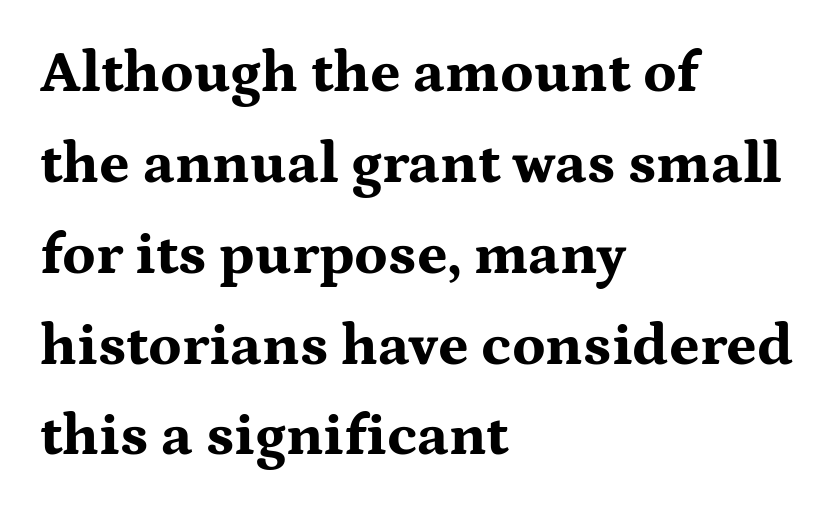
The image shows 59 px bold, wide serif type, upright; set left-aligned, normal line spacing (1.54x), normal letter spacing, not underlined; medium stroke contrast and a medium x-height.
